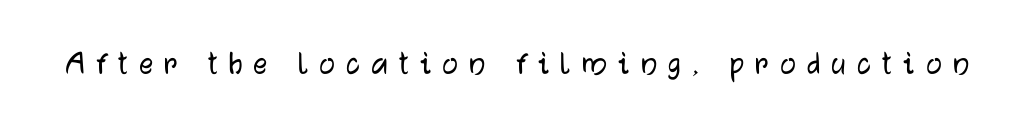
{"serif": "no", "italic": "no", "width": "normal", "stroke_contrast": "low", "x_height": "medium", "monospaced": "no", "underline": "no", "letter_spacing": "wide", "letter_spacing_em": 0.32, "glyph_px": 35}
